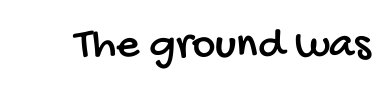
The image shows 45 px condensed sans-serif type; set normal letter spacing, not underlined; low stroke contrast and a large x-height.
